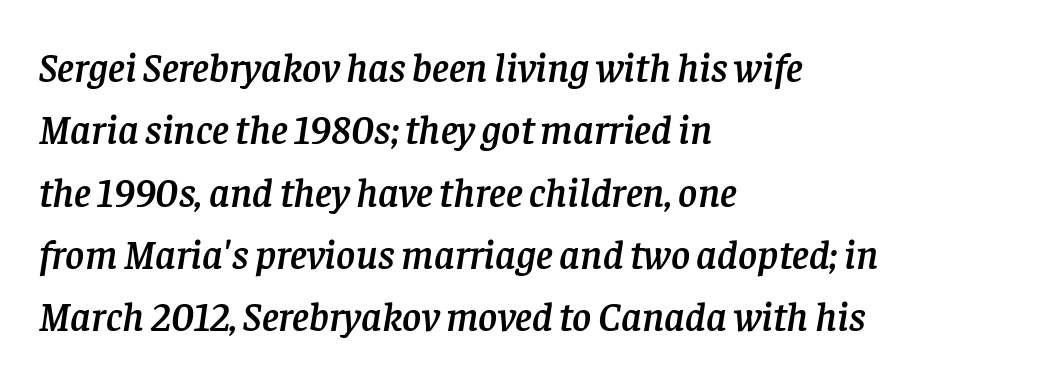
Q: Is the text italic (slanted)? A: Yes, it leans right by about 8 degrees.
Q: Is the typeface a serif or a sans-serif typeface? A: Serif.
Q: Is the text underlined? A: No.
Q: How is the paragraph aligned? A: Left-aligned.
Q: Is the spacing between letters normal or unusually wide? A: Normal.
Q: Is the spacing between lines tight, normal or loose? A: Normal.
Q: Width (condensed, normal, or wide)? A: Normal.
Q: Stroke contrast? A: Low.
Q: x-height? A: Large.
Q: Monospaced? A: No.
